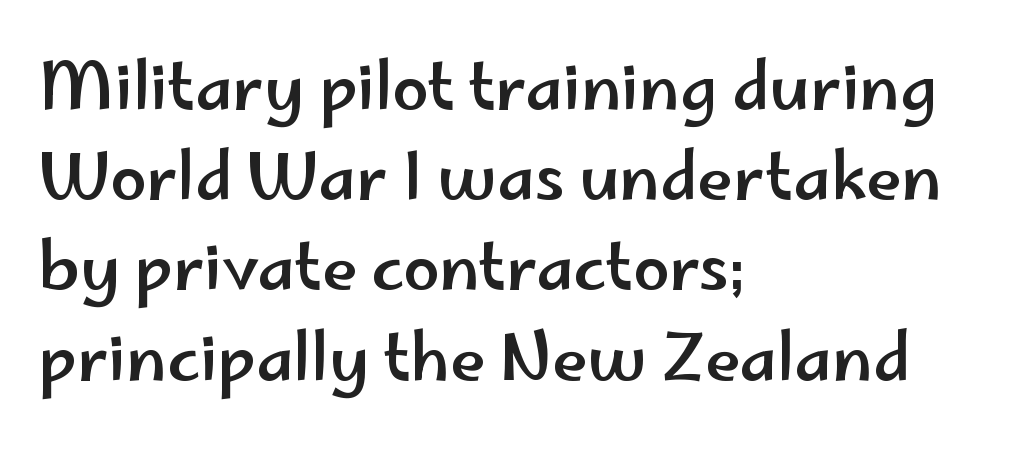
{"serif": "no", "italic": "no", "width": "wide", "stroke_contrast": "low", "x_height": "small", "monospaced": "no", "underline": "no", "align": "left", "line_spacing": "normal", "line_spacing_ratio": 1.41, "letter_spacing": "normal", "letter_spacing_em": 0.0, "glyph_px": 64}
